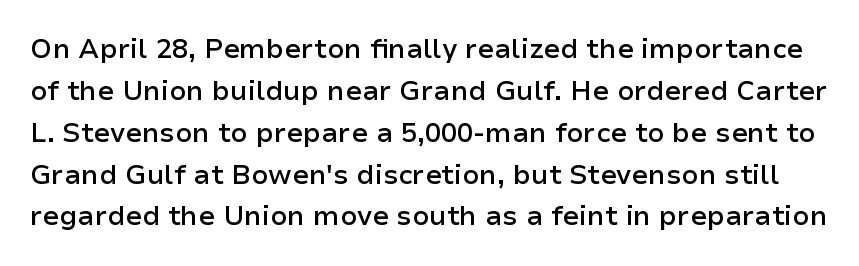
The image shows 27 px text type, upright; set normal line spacing (1.55x), normal letter spacing, not underlined.
